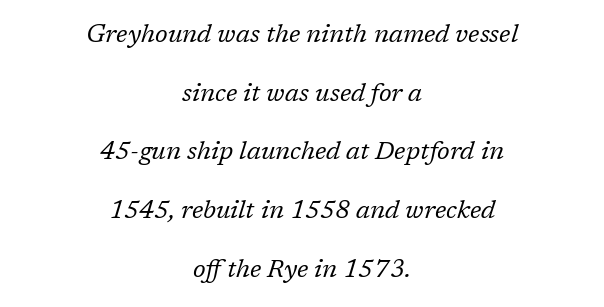
The image shows 25 px text type, italic (leaning right); set centered, loose line spacing (2.35x), normal letter spacing, not underlined.
